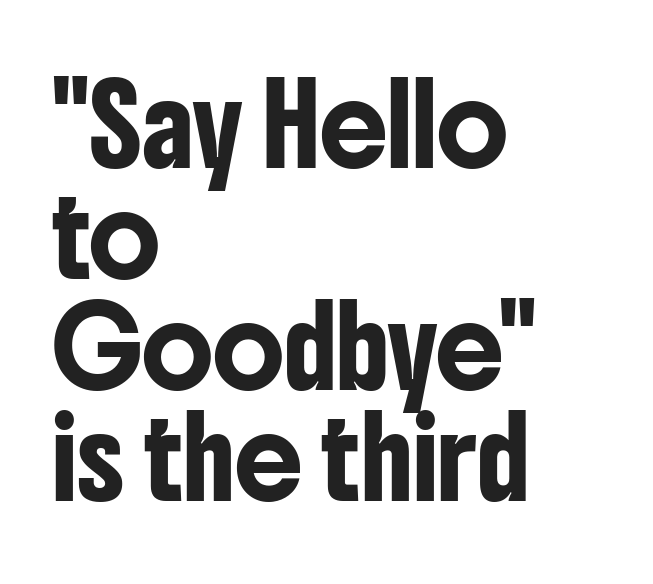
Q: Is the text italic (slanted)? A: No, it is upright.
Q: Is the typeface a serif or a sans-serif typeface? A: Sans-serif.
Q: Is the text underlined? A: No.
Q: How is the paragraph aligned? A: Left-aligned.
Q: Is the spacing between letters normal or unusually wide? A: Normal.
Q: Is the spacing between lines tight, normal or loose? A: Normal.
Q: Width (condensed, normal, or wide)? A: Condensed.
Q: Stroke contrast? A: Low.
Q: x-height? A: Medium.
Q: Monospaced? A: No.
